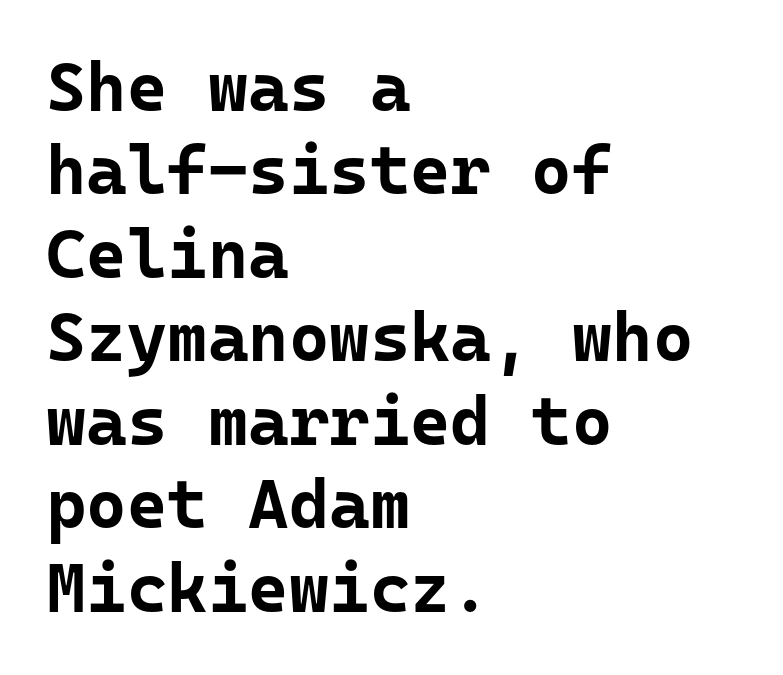
{"serif": "no", "italic": "no", "bold": "yes", "weight": "bold", "width": "normal", "stroke_contrast": "low", "x_height": "medium", "monospaced": "yes", "underline": "no", "align": "left", "line_spacing_ratio": 1.21, "letter_spacing": "normal", "letter_spacing_em": 0.0, "glyph_px": 69}
